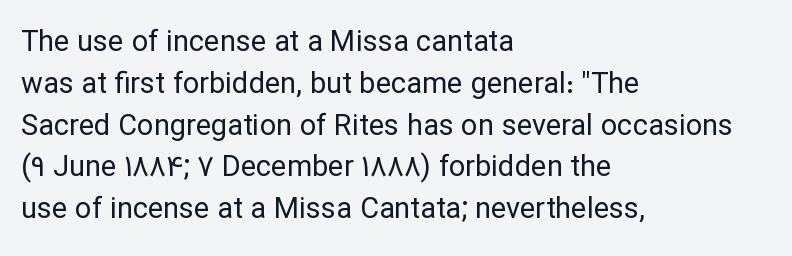
{"serif": "no", "italic": "no", "bold": "no", "weight": "regular", "width": "normal", "stroke_contrast": "low", "x_height": "medium", "monospaced": "no", "underline": "no", "align": "left", "line_spacing": "normal", "line_spacing_ratio": 1.44, "letter_spacing": "normal", "letter_spacing_em": 0.0, "glyph_px": 29}
